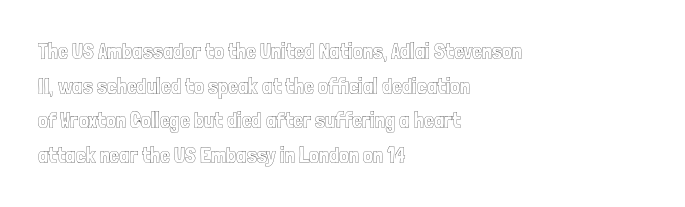
Q: Is the text italic (slanted)? A: No, it is upright.
Q: Is the text underlined? A: No.
Q: How is the paragraph aligned? A: Left-aligned.
Q: Is the spacing between letters normal or unusually wide? A: Normal.
Q: Is the spacing between lines tight, normal or loose? A: Normal.
